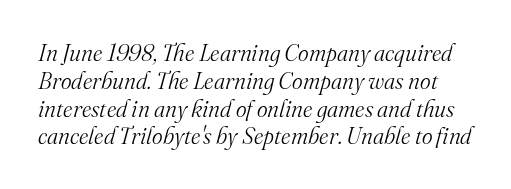
{"italic": "yes", "lean": "right", "slant_degrees": 16, "bold": "no", "underline": "no", "line_spacing_ratio": 1.21, "letter_spacing": "normal", "letter_spacing_em": 0.0, "glyph_px": 23}
